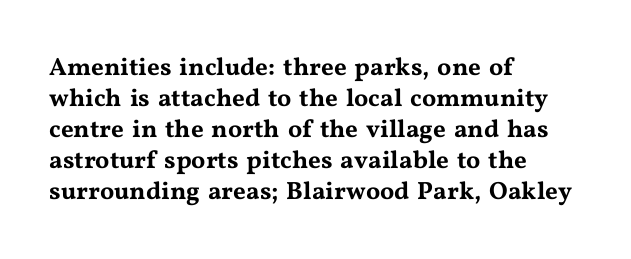
Clear beneath every line of the passage. Is the block centered? No — it sits flush against the left margin. Observe the ordinary spacing: letters are neighbours, not strangers. The letters stand upright; this is a roman face.
